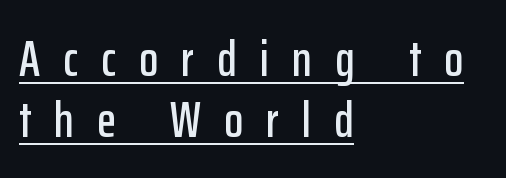
Q: Is the text italic (slanted)? A: No, it is upright.
Q: Is the typeface a serif or a sans-serif typeface? A: Sans-serif.
Q: Is the text underlined? A: Yes.
Q: How is the paragraph aligned? A: Left-aligned.
Q: Is the spacing between letters normal or unusually wide? A: Unusually wide.
Q: Width (condensed, normal, or wide)? A: Condensed.
Q: Stroke contrast? A: Low.
Q: x-height? A: Medium.
Q: Monospaced? A: No.
